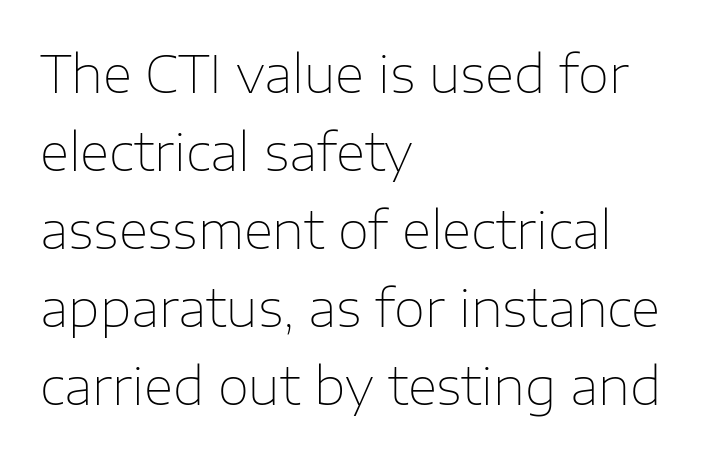
Proportional: the letters do not fall into vertical columns. Is this a sans? Yes — the strokes have no serifs. The leading is moderate, giving the passage an even texture. Quick note: underline off. Tall strokes in this sample are plumb rather than angled. These lines stack with their left ends in a neat column.
